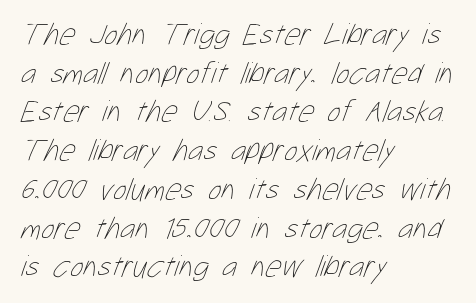
The image shows 31 px thin, condensed type; set left-aligned, normal line spacing (1.25x), normal letter spacing, not underlined; low stroke contrast and a medium x-height.
